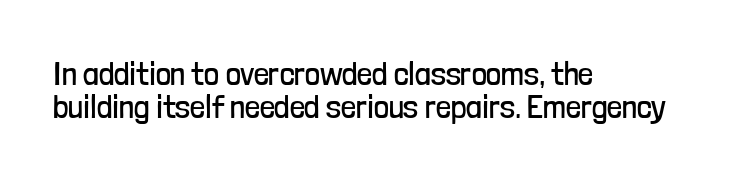
{"serif": "no", "italic": "no", "bold": "no", "weight": "regular", "width": "condensed", "stroke_contrast": "low", "x_height": "medium", "monospaced": "no", "underline": "no", "align": "left", "line_spacing": "tight", "line_spacing_ratio": 1.01, "letter_spacing": "normal", "letter_spacing_em": 0.0, "glyph_px": 33}
